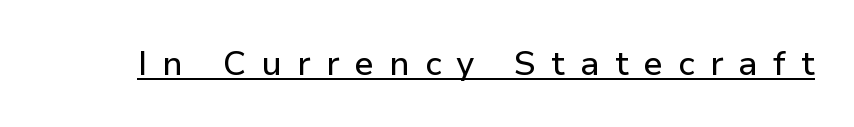
The image shows 34 px sans-serif type, upright; set unusually wide letter spacing (+0.45 em), underlined; low stroke contrast and a medium x-height.
